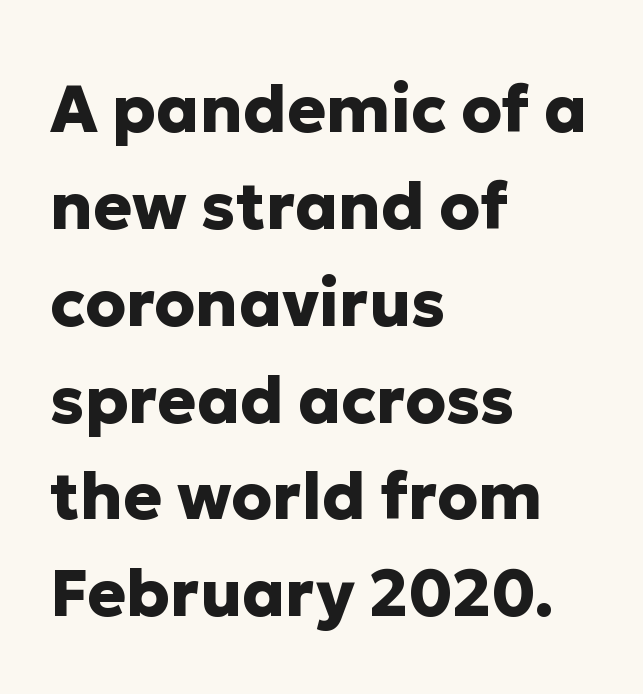
Q: Is the text bold? A: Yes.
Q: Is the text italic (slanted)? A: No, it is upright.
Q: Is the typeface a serif or a sans-serif typeface? A: Sans-serif.
Q: Is the text underlined? A: No.
Q: How is the paragraph aligned? A: Left-aligned.
Q: Is the spacing between letters normal or unusually wide? A: Normal.
Q: Is the spacing between lines tight, normal or loose? A: Normal.
Q: Width (condensed, normal, or wide)? A: Normal.
Q: Stroke contrast? A: Low.
Q: x-height? A: Medium.
Q: Monospaced? A: No.
